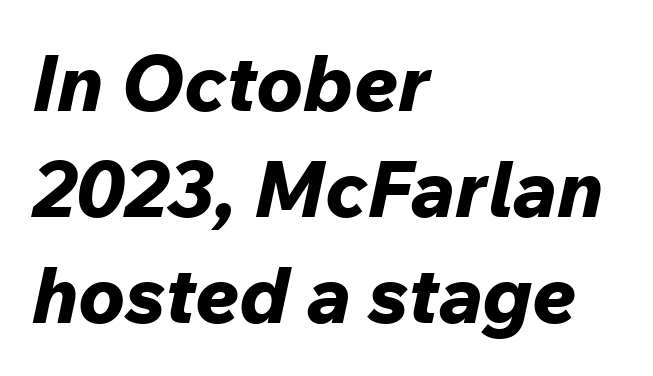
Q: Is the text bold? A: Yes.
Q: Is the text italic (slanted)? A: Yes, it leans right by about 12 degrees.
Q: Is the text underlined? A: No.
Q: How is the paragraph aligned? A: Left-aligned.
Q: Is the spacing between letters normal or unusually wide? A: Normal.
Q: Is the spacing between lines tight, normal or loose? A: Normal.
Q: Width (condensed, normal, or wide)? A: Normal.
Q: Stroke contrast? A: Low.
Q: x-height? A: Medium.
Q: Monospaced? A: No.
